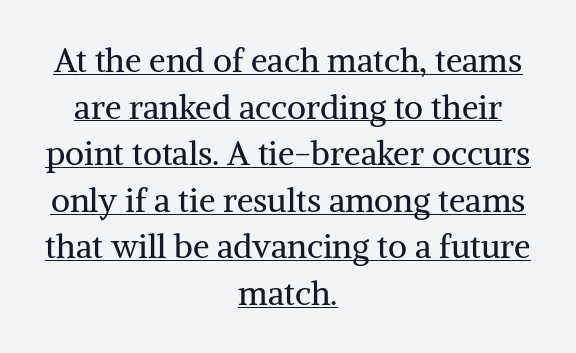
The image shows 33 px regular-weight serif type, upright; set centered, normal line spacing (1.41x), normal letter spacing, underlined; medium stroke contrast and a medium x-height.
